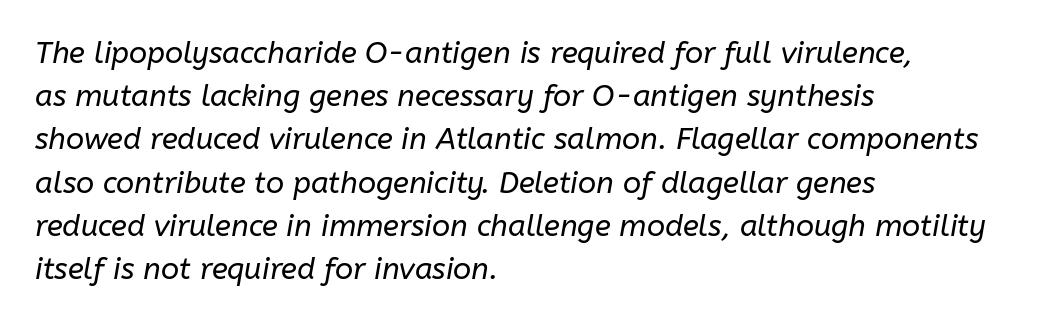
{"italic": "yes", "lean": "right", "slant_degrees": 10, "bold": "no", "weight": "regular", "width": "normal", "stroke_contrast": "low", "x_height": "medium", "monospaced": "no", "underline": "no", "align": "left", "line_spacing": "normal", "line_spacing_ratio": 1.44, "letter_spacing": "normal", "letter_spacing_em": 0.0, "glyph_px": 30}
